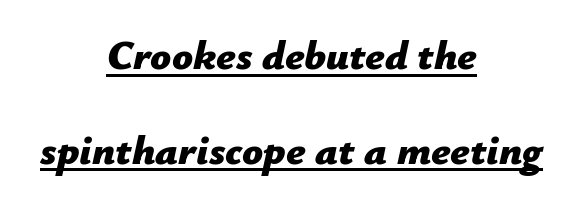
Q: Is the text bold? A: Yes.
Q: Is the text italic (slanted)? A: Yes, it leans right by about 12 degrees.
Q: Is the text underlined? A: Yes.
Q: How is the paragraph aligned? A: Centered.
Q: Is the spacing between letters normal or unusually wide? A: Normal.
Q: Is the spacing between lines tight, normal or loose? A: Loose.
Q: Width (condensed, normal, or wide)? A: Normal.
Q: Stroke contrast? A: Low.
Q: x-height? A: Medium.
Q: Monospaced? A: No.
